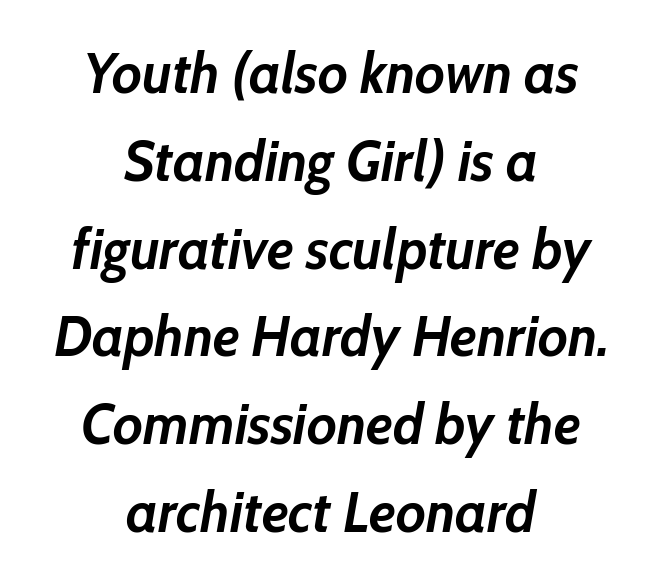
{"italic": "yes", "lean": "right", "slant_degrees": 10, "bold": "yes", "weight": "semibold", "width": "normal", "stroke_contrast": "low", "x_height": "medium", "monospaced": "no", "underline": "no", "align": "center", "line_spacing": "normal", "line_spacing_ratio": 1.54, "letter_spacing": "normal", "letter_spacing_em": 0.0, "glyph_px": 57}
